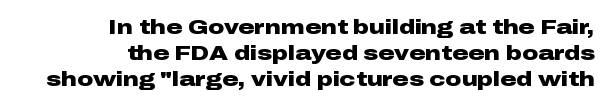
Q: Is the text bold? A: Yes.
Q: Is the text italic (slanted)? A: No, it is upright.
Q: Is the text underlined? A: No.
Q: How is the paragraph aligned? A: Right-aligned.
Q: Is the spacing between letters normal or unusually wide? A: Normal.
Q: Is the spacing between lines tight, normal or loose? A: Normal.
